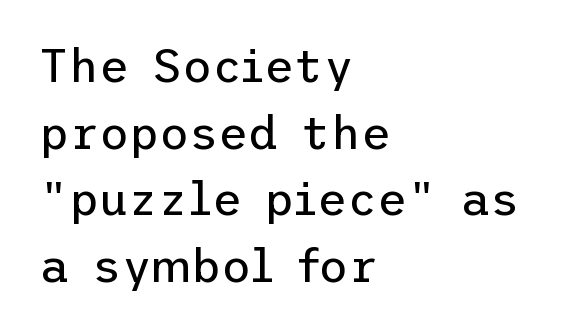
No word sits above an underline. I'd call this a sans setting — the letters go barefoot. Inter-character spacing is left at the font's built-in metrics. Stems and bowls with no extra thickness — not bold.
